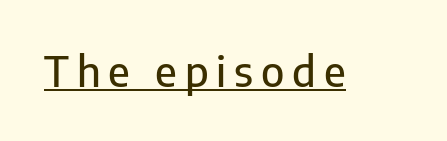
A typesetter would call this proportional, since set widths differ per character. Posture: vertical. Stroke terminals: plain, sans-serif. Descenders here cross a horizontal rule under the line.
